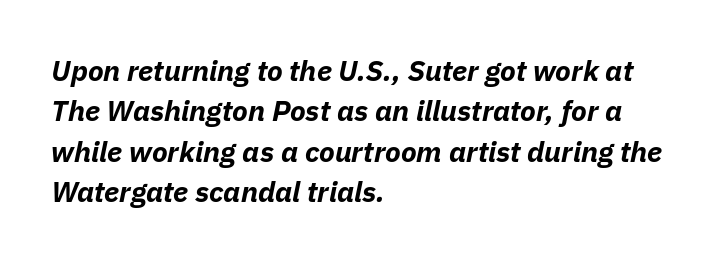
Q: Is the text bold? A: Yes.
Q: Is the text italic (slanted)? A: Yes, it leans right by about 11 degrees.
Q: Is the text underlined? A: No.
Q: How is the paragraph aligned? A: Left-aligned.
Q: Is the spacing between letters normal or unusually wide? A: Normal.
Q: Is the spacing between lines tight, normal or loose? A: Normal.
Q: Width (condensed, normal, or wide)? A: Normal.
Q: Stroke contrast? A: Low.
Q: x-height? A: Medium.
Q: Monospaced? A: No.
